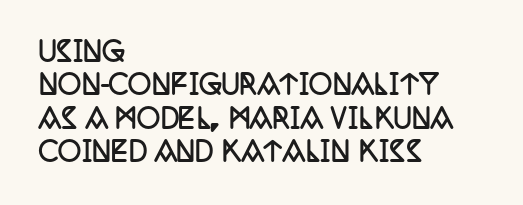
Q: Is the text bold? A: Yes.
Q: Is the text italic (slanted)? A: No, it is upright.
Q: Is the text underlined? A: No.
Q: How is the paragraph aligned? A: Left-aligned.
Q: Is the spacing between letters normal or unusually wide? A: Normal.
Q: Is the spacing between lines tight, normal or loose? A: Normal.
